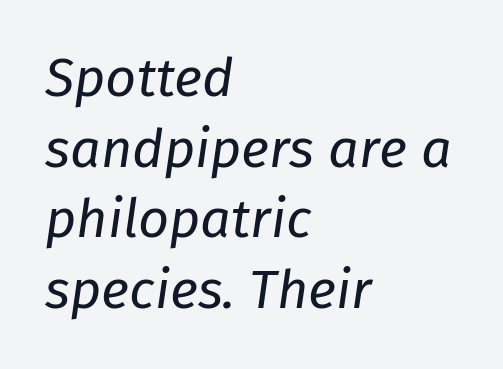
The image shows 54 px regular-weight type, italic (leaning right); set left-aligned, normal line spacing (1.31x), normal letter spacing, not underlined; low stroke contrast and a medium x-height.
